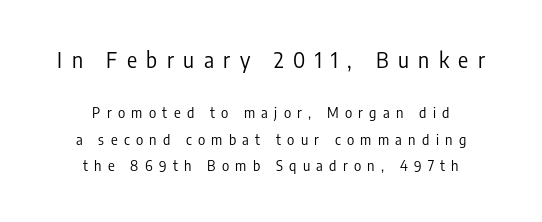
The text block is weighted toward neither margin, spreading evenly from the middle. The earlier block is typeset at a bigger size than the later block. A typesetter would mark this as roman, not italic. Honestly, the letter spacing is so wide it's the main thing you notice. The specimen omits any rule beneath the text block's lines. One glance says open: line gaps are wider than usual.
